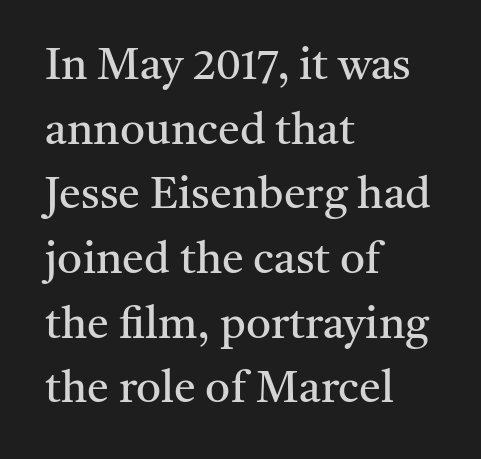
Q: Is the text bold? A: No.
Q: Is the text italic (slanted)? A: No, it is upright.
Q: Is the typeface a serif or a sans-serif typeface? A: Serif.
Q: Is the text underlined? A: No.
Q: How is the paragraph aligned? A: Left-aligned.
Q: Is the spacing between letters normal or unusually wide? A: Normal.
Q: Is the spacing between lines tight, normal or loose? A: Normal.
Q: Width (condensed, normal, or wide)? A: Normal.
Q: Stroke contrast? A: Medium.
Q: x-height? A: Medium.
Q: Monospaced? A: No.
